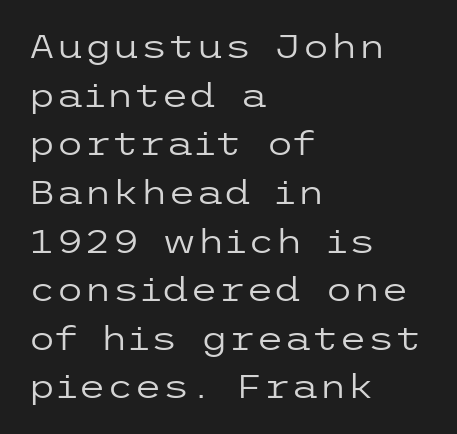
Q: Is the text bold? A: No.
Q: Is the text italic (slanted)? A: No, it is upright.
Q: Is the typeface a serif or a sans-serif typeface? A: Sans-serif.
Q: Is the text underlined? A: No.
Q: How is the paragraph aligned? A: Left-aligned.
Q: Is the spacing between letters normal or unusually wide? A: Normal.
Q: Is the spacing between lines tight, normal or loose? A: Normal.
Q: Width (condensed, normal, or wide)? A: Wide.
Q: Stroke contrast? A: Low.
Q: x-height? A: Medium.
